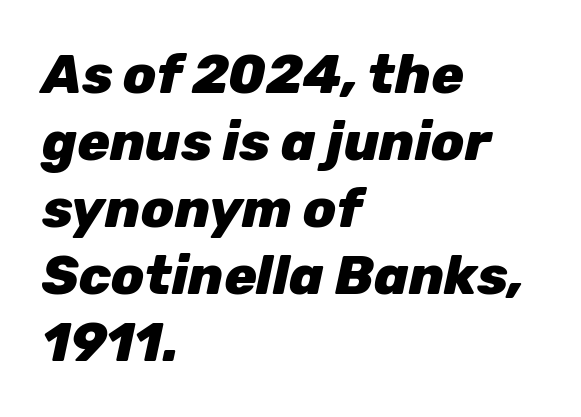
Q: Is the text bold? A: Yes.
Q: Is the text italic (slanted)? A: Yes, it leans right by about 12 degrees.
Q: Is the text underlined? A: No.
Q: How is the paragraph aligned? A: Left-aligned.
Q: Is the spacing between letters normal or unusually wide? A: Normal.
Q: Width (condensed, normal, or wide)? A: Normal.
Q: Stroke contrast? A: Low.
Q: x-height? A: Medium.
Q: Monospaced? A: No.
